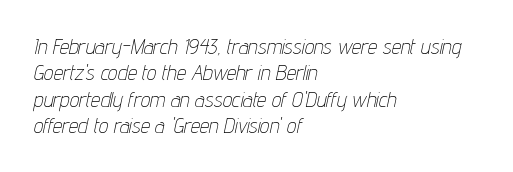
If you drew a ruler down the left edge, every line would touch it. Underlining? Definitely not there. The space between consecutive lines is moderate. The font's italic variant was chosen for this text.
